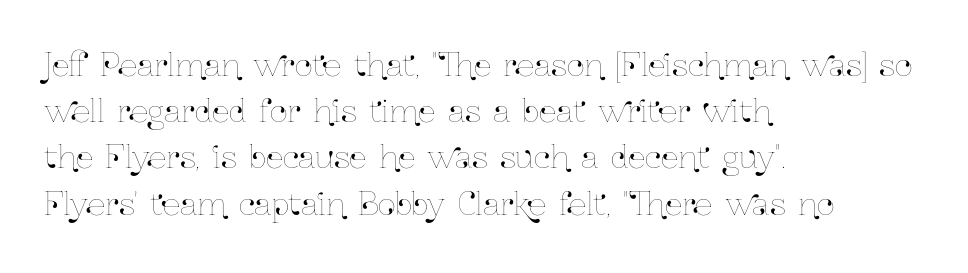
Character widths vary here, with narrow letters taking less room than wide ones. A clean baseline with only descenders dipping below it. Words appear dense and cohesive because spacing is normal. Quick note: interline space is typical.
